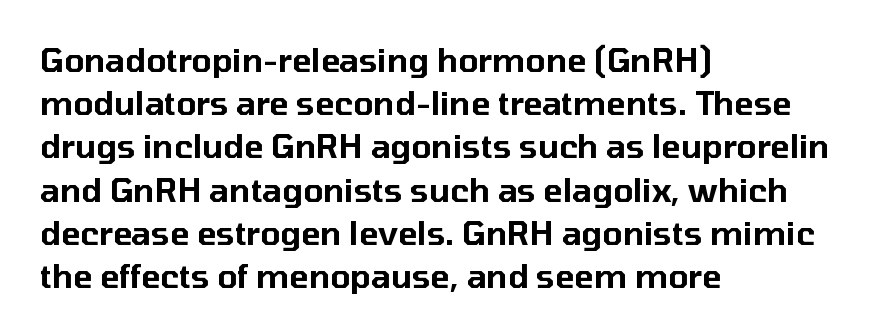
{"serif": "no", "italic": "no", "width": "normal", "stroke_contrast": "low", "x_height": "medium", "monospaced": "no", "underline": "no", "align": "left", "line_spacing": "normal", "line_spacing_ratio": 1.35, "letter_spacing": "normal", "letter_spacing_em": 0.0, "glyph_px": 32}
